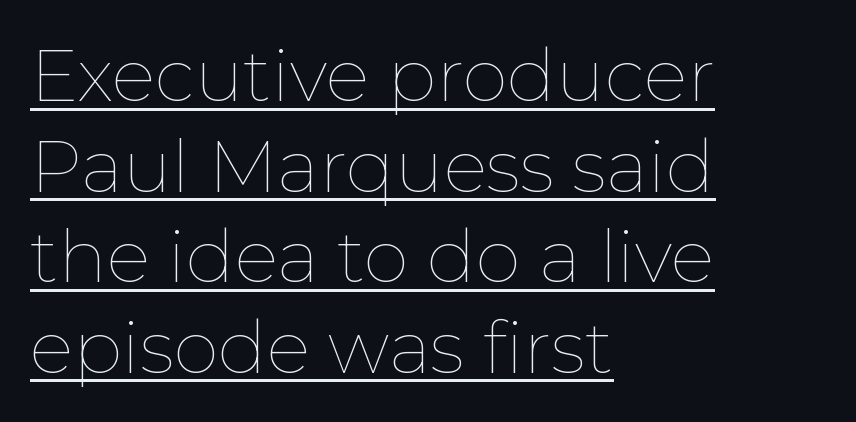
{"italic": "no", "bold": "no", "weight": "thin", "width": "normal", "stroke_contrast": "low", "x_height": "medium", "monospaced": "no", "underline": "yes", "align": "left", "line_spacing_ratio": 1.24, "letter_spacing": "normal", "letter_spacing_em": 0.0, "glyph_px": 73}
